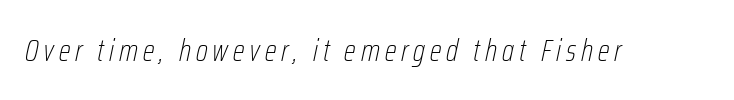
{"italic": "yes", "lean": "right", "slant_degrees": 12, "bold": "no", "weight": "thin", "width": "condensed", "stroke_contrast": "low", "x_height": "medium", "monospaced": "no", "underline": "no", "glyph_px": 31}
